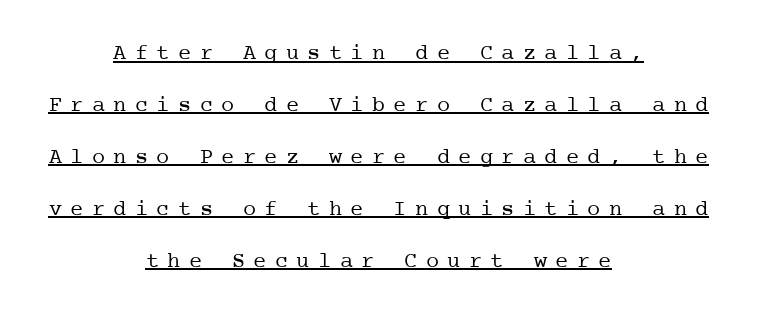
Does extra space separate the letters? Yes, quite a lot of it. This rendering features underlined lettering. Both edges are ragged and mirror each other, which tells us the setting is centered. This sample uses an upright cut, with every glyph sitting square on the baseline. A great deal of white space separates one row of letters from the next.
